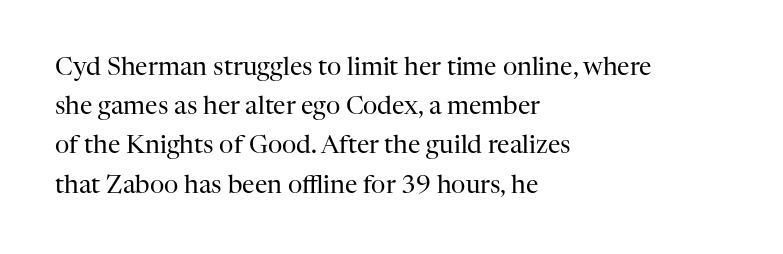
The image shows 25 px text type, upright; set left-aligned, normal line spacing (1.57x), normal letter spacing, not underlined.
